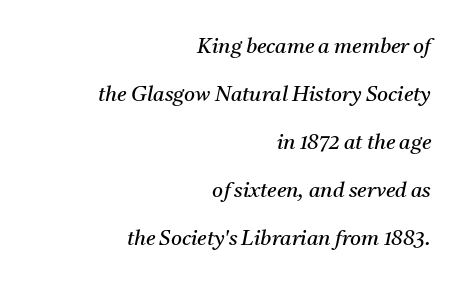
{"italic": "yes", "lean": "right", "slant_degrees": 11, "bold": "no", "underline": "no", "align": "right", "line_spacing": "loose", "line_spacing_ratio": 2.29, "letter_spacing": "normal", "letter_spacing_em": 0.0, "glyph_px": 21}
